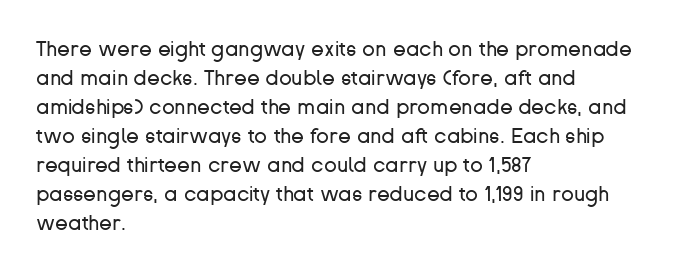
Q: Is the text bold? A: No.
Q: Is the text italic (slanted)? A: No, it is upright.
Q: Is the text underlined? A: No.
Q: How is the paragraph aligned? A: Left-aligned.
Q: Is the spacing between letters normal or unusually wide? A: Normal.
Q: Is the spacing between lines tight, normal or loose? A: Normal.
